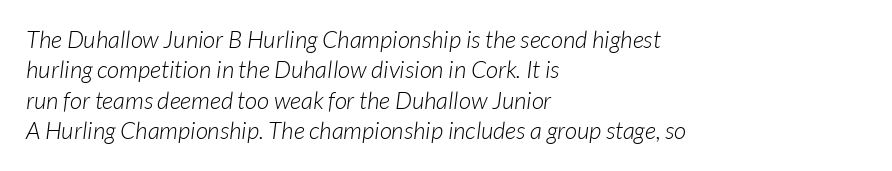
The paragraph shown leans on its left margin. This rendering features lettering with no underline. How are the letters spaced? Ordinarily, with no added tracking. A normal amount of white space separates one row of letters from the next.
